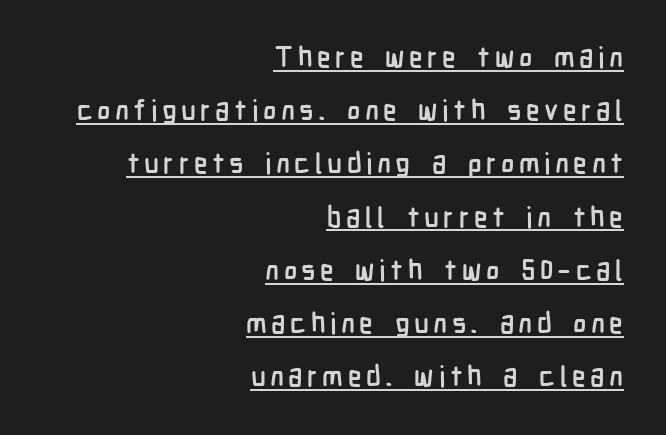
No feet cap the strokes, marking this as sans-serif type. You can see a thin bar hugging the bottom of the glyphs. Here the designer chose a conventional face with non-uniform glyph widths. Each new line begins a long way beneath the previous one. Tall strokes in this sample are plumb rather than angled.
